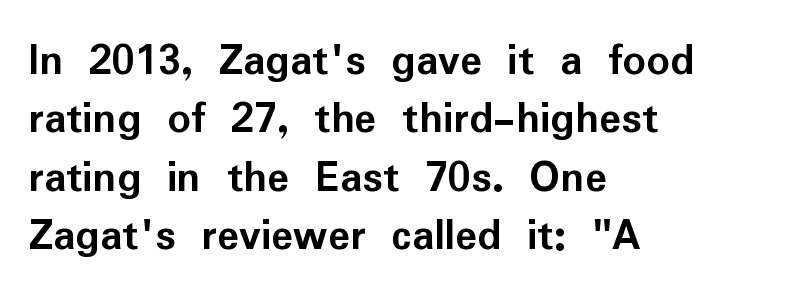
The image shows 46 px semibold sans-serif type, upright; set left-aligned, normal line spacing (1.27x), normal letter spacing, not underlined; low stroke contrast and a medium x-height.
